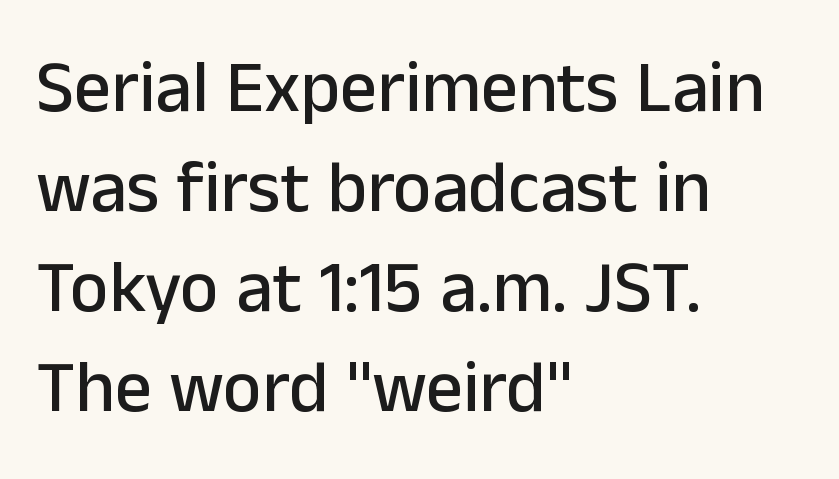
Q: Is the text italic (slanted)? A: No, it is upright.
Q: Is the typeface a serif or a sans-serif typeface? A: Sans-serif.
Q: Is the text underlined? A: No.
Q: How is the paragraph aligned? A: Left-aligned.
Q: Is the spacing between letters normal or unusually wide? A: Normal.
Q: Is the spacing between lines tight, normal or loose? A: Normal.
Q: Width (condensed, normal, or wide)? A: Normal.
Q: Stroke contrast? A: Low.
Q: x-height? A: Medium.
Q: Monospaced? A: No.
